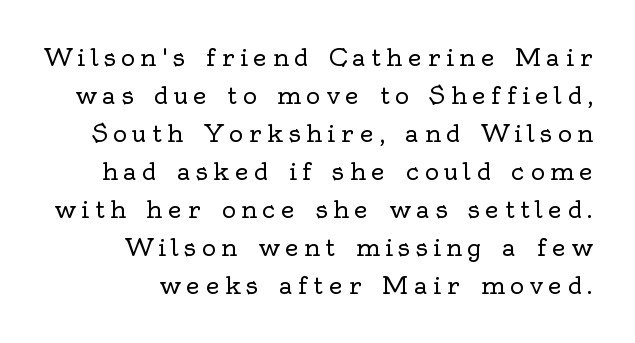
Nothing heavy about these letters — not bold at all. These lines sit exactly where default settings would place them. Posture: straight, roman, zero tilt. Rule under the text: the space is simply empty. What stands out about the letter spacing? Its width — letters are far apart.
